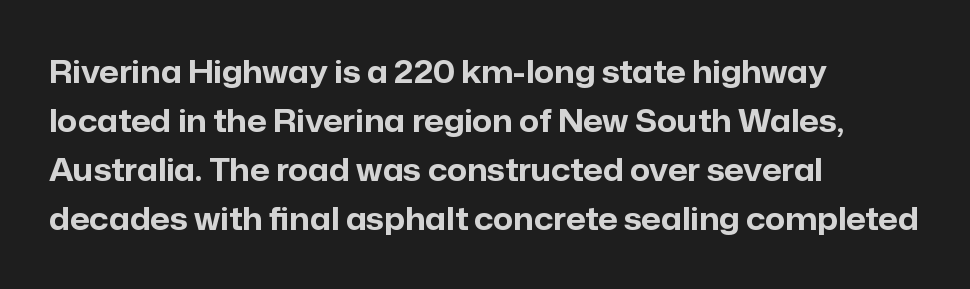
The image shows 31 px bold sans-serif type, upright; set left-aligned, normal line spacing (1.58x), normal letter spacing, not underlined; low stroke contrast and a medium x-height.
